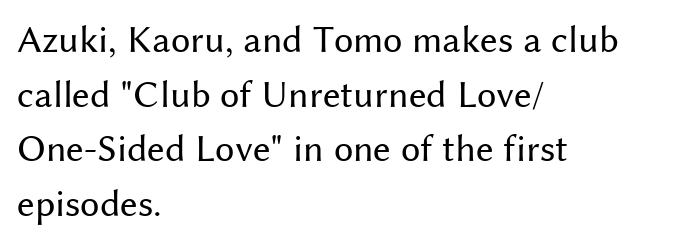
Q: Is the text bold? A: No.
Q: Is the text italic (slanted)? A: No, it is upright.
Q: Is the typeface a serif or a sans-serif typeface? A: Sans-serif.
Q: Is the text underlined? A: No.
Q: How is the paragraph aligned? A: Left-aligned.
Q: Is the spacing between letters normal or unusually wide? A: Normal.
Q: Is the spacing between lines tight, normal or loose? A: Normal.
Q: Width (condensed, normal, or wide)? A: Normal.
Q: Stroke contrast? A: Medium.
Q: x-height? A: Medium.
Q: Monospaced? A: No.
